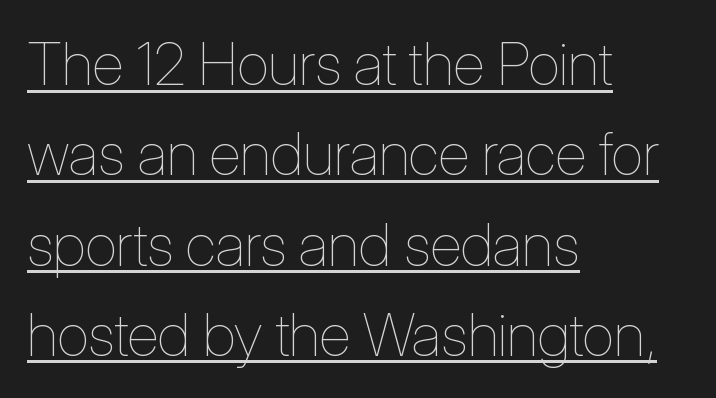
The string is rendered with underlining switched on. Vertical spacing — default. The ragged edge is on the right, which tells us the setting is flush left. Caption: face not bold, strokes unweighted. Spacing verdict: proportional, widths tailored to each character.
